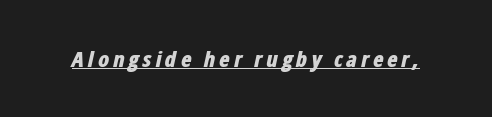
Q: Is the text bold? A: Yes.
Q: Is the text italic (slanted)? A: Yes, it leans right by about 12 degrees.
Q: Is the text underlined? A: Yes.
